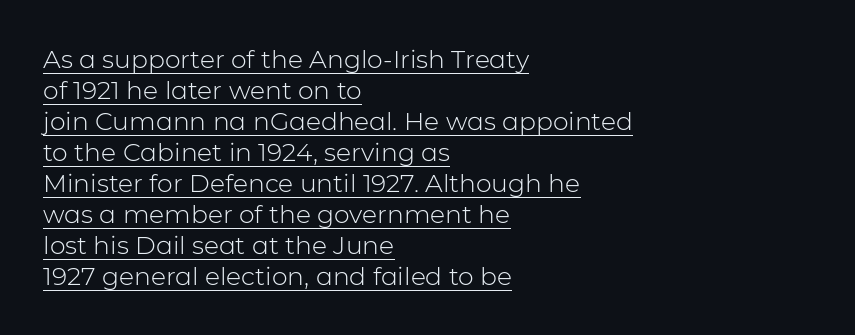
The image shows 25 px text type, upright; set left-aligned, line spacing 1.24x, normal letter spacing, underlined.
